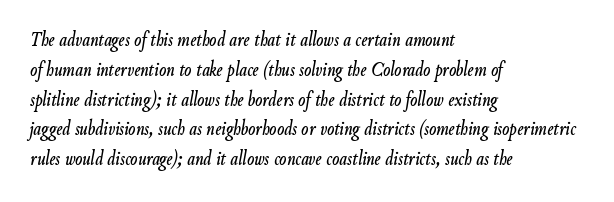
The image shows 21 px text type, italic (leaning right); set left-aligned, normal line spacing (1.42x), normal letter spacing, not underlined.
